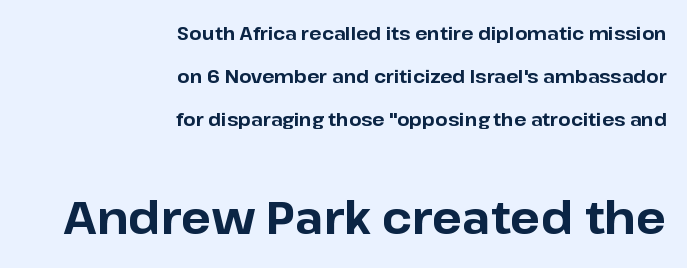
Q: Is the text bold? A: Yes.
Q: Is the text italic (slanted)? A: No, it is upright.
Q: Is the typeface a serif or a sans-serif typeface? A: Sans-serif.
Q: Is the text underlined? A: No.
Q: How is the paragraph aligned? A: Right-aligned.
Q: Is the spacing between letters normal or unusually wide? A: Normal.
Q: Is the spacing between lines tight, normal or loose? A: Loose.
Q: Which block of text is set in a larger size, the first (top) or the second (bottom)? A: The second (bottom) one.
Q: Width (condensed, normal, or wide)? A: Normal.
Q: Stroke contrast? A: Low.
Q: x-height? A: Medium.
Q: Monospaced? A: No.
